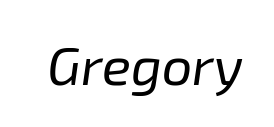
Q: Is the text bold? A: No.
Q: Is the text italic (slanted)? A: Yes, it leans right by about 8 degrees.
Q: Is the text underlined? A: No.
Q: Is the spacing between letters normal or unusually wide? A: Normal.
Q: Width (condensed, normal, or wide)? A: Normal.
Q: Stroke contrast? A: Low.
Q: x-height? A: Medium.
Q: Monospaced? A: No.
